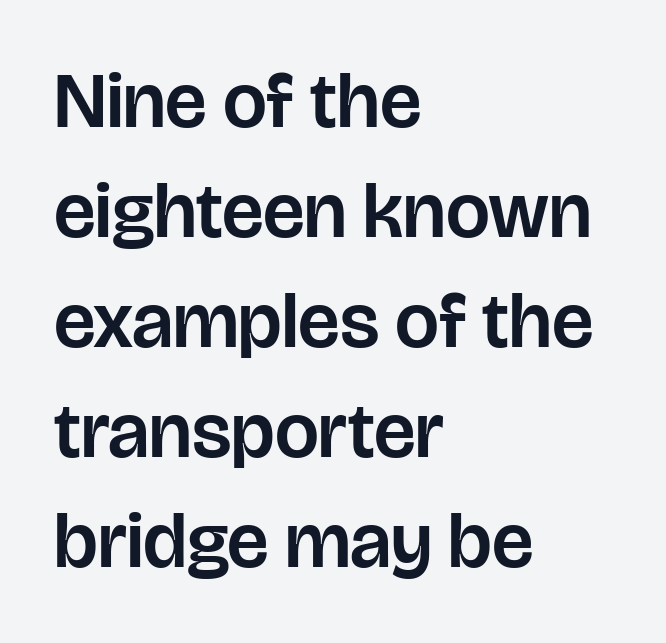
{"serif": "no", "italic": "no", "width": "normal", "stroke_contrast": "low", "x_height": "large", "monospaced": "no", "underline": "no", "align": "left", "line_spacing": "normal", "line_spacing_ratio": 1.41, "letter_spacing": "normal", "letter_spacing_em": 0.0, "glyph_px": 78}
